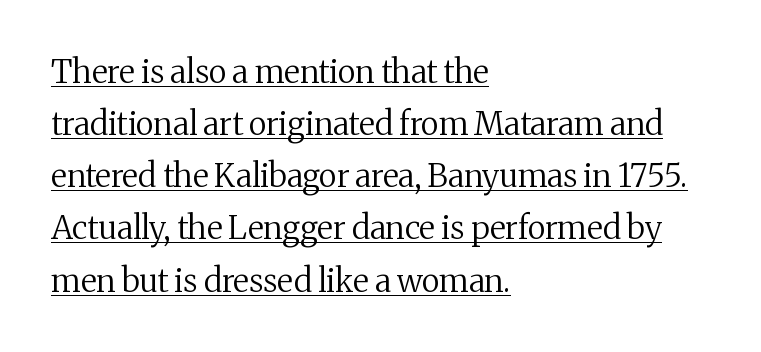
{"serif": "yes", "italic": "no", "bold": "no", "weight": "regular", "width": "normal", "stroke_contrast": "medium", "x_height": "medium", "monospaced": "no", "underline": "yes", "align": "left", "line_spacing": "normal", "line_spacing_ratio": 1.63, "letter_spacing": "normal", "letter_spacing_em": 0.0, "glyph_px": 32}
